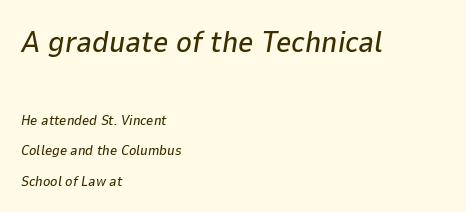
{"italic": "yes", "lean": "right", "slant_degrees": 9, "width": "normal", "stroke_contrast": "low", "x_height": "medium", "monospaced": "no", "underline": "no", "align": "left", "line_spacing": "loose", "line_spacing_ratio": 2.17, "letter_spacing": "normal", "letter_spacing_em": 0.0, "larger_block": "first", "size_ratio": 2.14, "glyph_px": 30}
